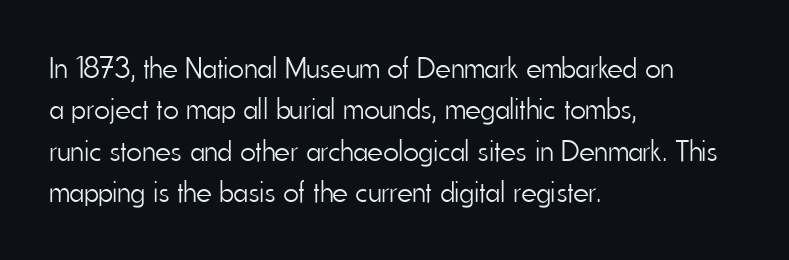
The image shows 30 px light, condensed sans-serif type, upright; set left-aligned, normal line spacing (1.38x), normal letter spacing, not underlined; low stroke contrast and a small x-height.
